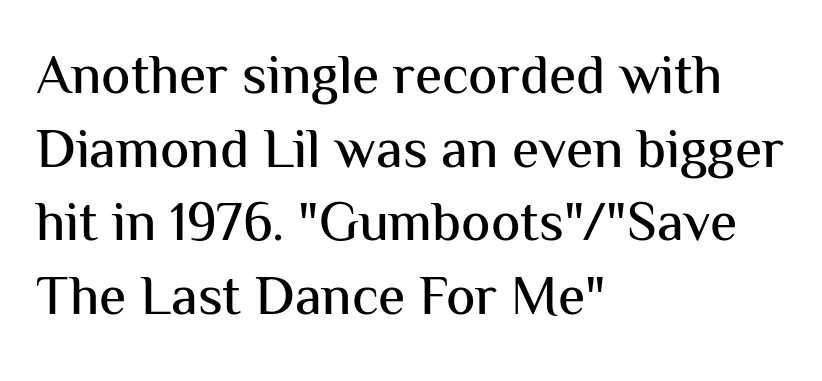
Q: Is the text italic (slanted)? A: No, it is upright.
Q: Is the typeface a serif or a sans-serif typeface? A: Sans-serif.
Q: Is the text underlined? A: No.
Q: How is the paragraph aligned? A: Left-aligned.
Q: Is the spacing between letters normal or unusually wide? A: Normal.
Q: Is the spacing between lines tight, normal or loose? A: Normal.
Q: Width (condensed, normal, or wide)? A: Normal.
Q: Stroke contrast? A: Medium.
Q: x-height? A: Medium.
Q: Monospaced? A: No.
